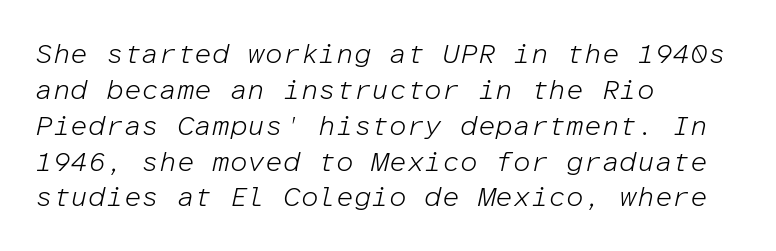
Inter-character spacing is left at the font's built-in metrics. Underlining? Definitely not there. Fixed-width glyphs throughout — classic coding-font behaviour. The passage shown stacks its lines at a standard gap. Line beginnings align vertically; line endings do not. These lines were composed using italics.
